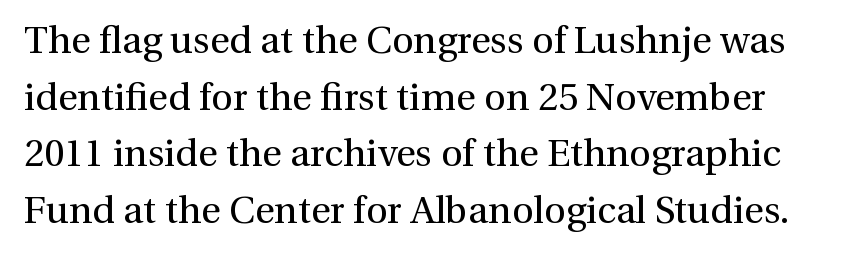
The image shows 38 px regular-weight serif type, upright; set normal line spacing (1.49x), normal letter spacing, not underlined; medium stroke contrast and a medium x-height.
